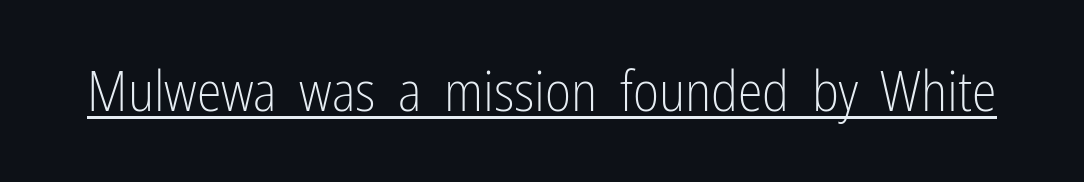
Q: Is the text bold? A: No.
Q: Is the text italic (slanted)? A: No, it is upright.
Q: Is the typeface a serif or a sans-serif typeface? A: Sans-serif.
Q: Is the text underlined? A: Yes.
Q: Is the spacing between letters normal or unusually wide? A: Normal.
Q: Width (condensed, normal, or wide)? A: Condensed.
Q: Stroke contrast? A: Low.
Q: x-height? A: Medium.
Q: Monospaced? A: No.
